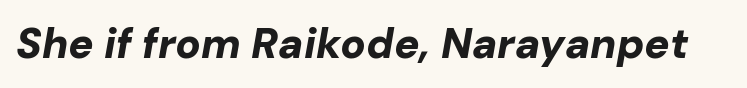
Q: Is the text bold? A: Yes.
Q: Is the text italic (slanted)? A: Yes, it leans right by about 10 degrees.
Q: Is the text underlined? A: No.
Q: Is the spacing between letters normal or unusually wide? A: Normal.
Q: Width (condensed, normal, or wide)? A: Normal.
Q: Stroke contrast? A: Low.
Q: x-height? A: Medium.
Q: Monospaced? A: No.
